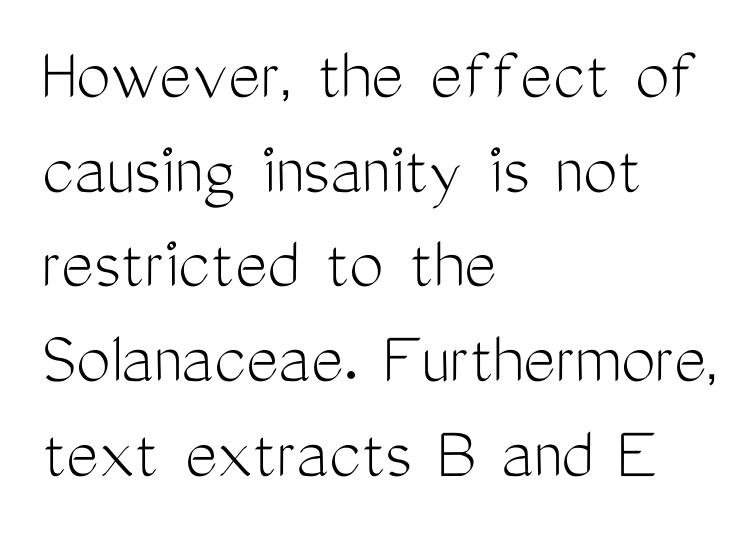
This is roman type, the default non-slanted kind. The passage shown is typeset with a sans-serif family. In terms of letterspacing, this is plain default setting. Is the type heavy? It reads as light-to-regular instead. Clear beneath every line of the passage. These lines stack with their left ends in a neat column.
